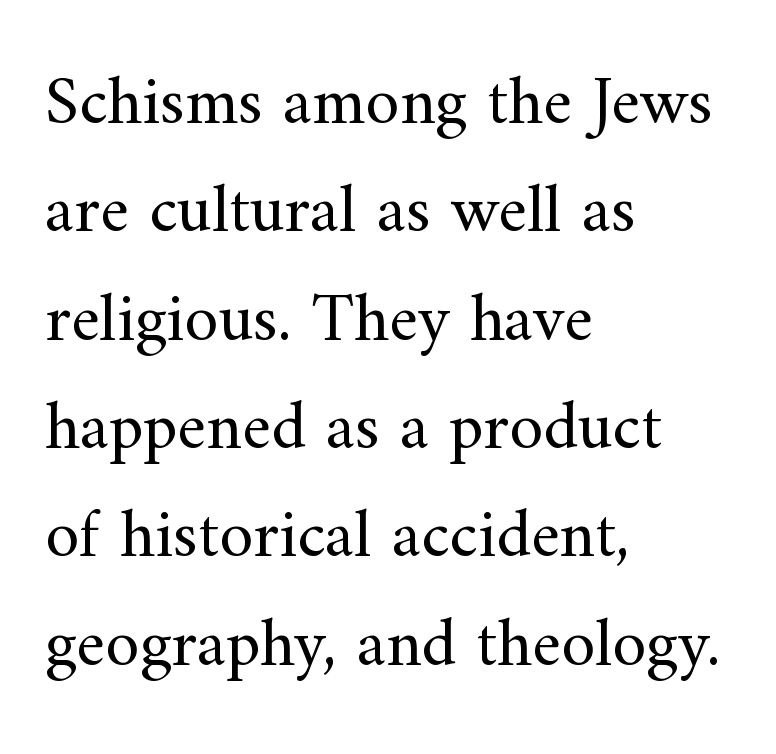
{"serif": "yes", "italic": "no", "bold": "no", "weight": "regular", "width": "normal", "stroke_contrast": "medium", "x_height": "small", "monospaced": "no", "underline": "no", "align": "left", "line_spacing": "normal", "line_spacing_ratio": 1.57, "letter_spacing": "normal", "letter_spacing_em": 0.0, "glyph_px": 69}
